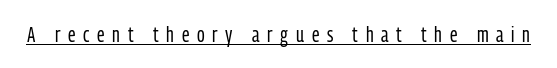
{"italic": "no", "bold": "no", "underline": "yes", "letter_spacing": "wide", "letter_spacing_em": 0.37, "glyph_px": 21}
